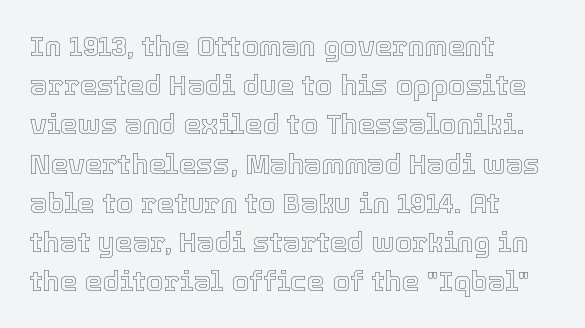
Q: Is the text italic (slanted)? A: No, it is upright.
Q: Is the text underlined? A: No.
Q: How is the paragraph aligned? A: Left-aligned.
Q: Is the spacing between letters normal or unusually wide? A: Normal.
Q: Is the spacing between lines tight, normal or loose? A: Normal.
Q: Width (condensed, normal, or wide)? A: Normal.
Q: x-height? A: Medium.
Q: Monospaced? A: No.
